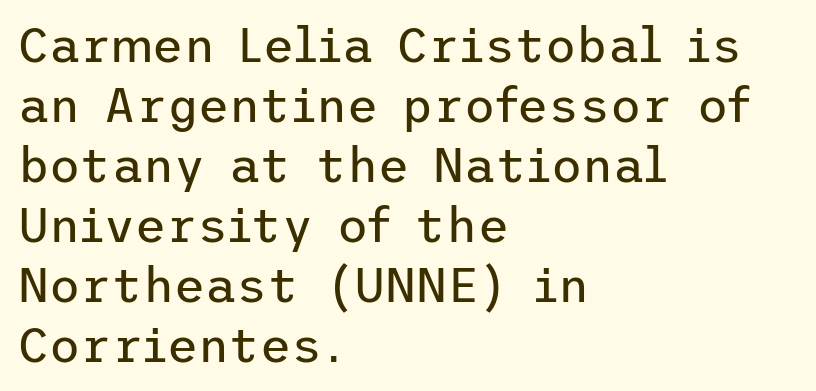
{"serif": "no", "italic": "no", "bold": "no", "weight": "regular", "width": "normal", "stroke_contrast": "low", "x_height": "medium", "underline": "no", "align": "left", "line_spacing": "normal", "line_spacing_ratio": 1.25, "letter_spacing": "normal", "letter_spacing_em": 0.0, "glyph_px": 48}
